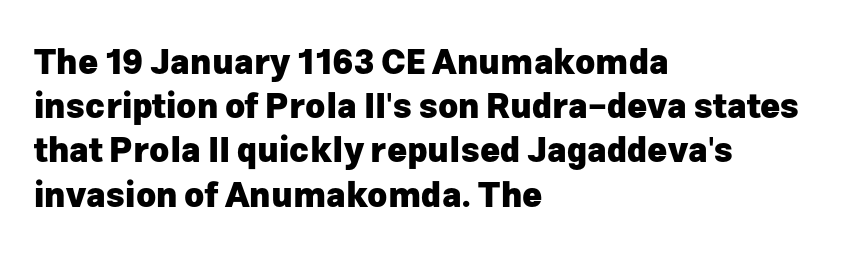
{"serif": "no", "italic": "no", "bold": "yes", "weight": "heavy", "width": "normal", "stroke_contrast": "low", "x_height": "medium", "monospaced": "no", "underline": "no", "align": "left", "line_spacing": "normal", "line_spacing_ratio": 1.3, "letter_spacing": "normal", "letter_spacing_em": 0.0, "glyph_px": 34}
